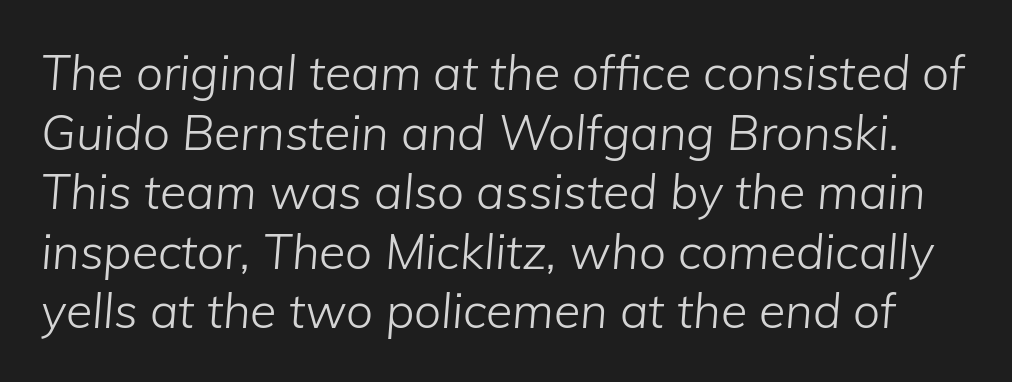
Q: Is the text bold? A: No.
Q: Is the text italic (slanted)? A: Yes, it leans right by about 5 degrees.
Q: Is the text underlined? A: No.
Q: Is the spacing between letters normal or unusually wide? A: Normal.
Q: Width (condensed, normal, or wide)? A: Normal.
Q: Stroke contrast? A: Low.
Q: x-height? A: Medium.
Q: Monospaced? A: No.
